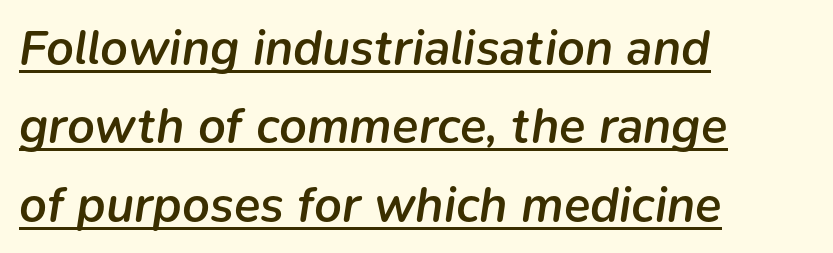
{"italic": "yes", "lean": "right", "slant_degrees": 9, "bold": "semi", "weight": "semibold", "width": "normal", "stroke_contrast": "low", "x_height": "medium", "monospaced": "no", "underline": "yes", "align": "left", "line_spacing": "normal", "line_spacing_ratio": 1.6, "letter_spacing": "normal", "letter_spacing_em": 0.0, "glyph_px": 49}
